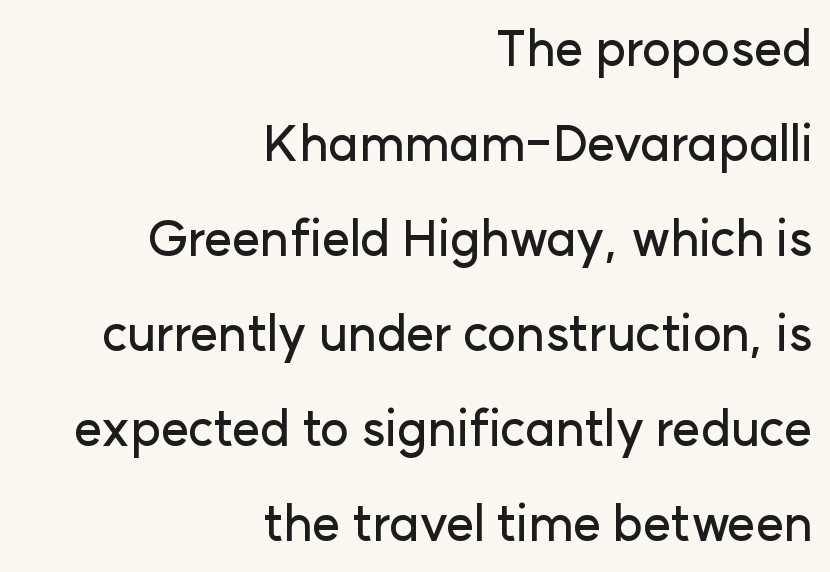
Short and long lines alike share a common ending point at right. Regarding leading, the lines here are spaced well apart. This sample uses an upright cut, with every glyph sitting square on the baseline. Serif or sans? Sans — the stroke terminals are bare. Has an underline been added? It has not. The rendering uses natural spacing where letterforms have individual widths.
